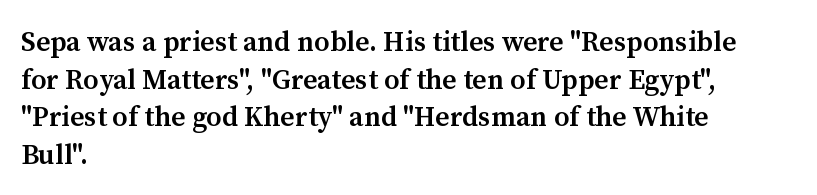
The image shows 28 px semibold serif type, upright; set left-aligned, normal line spacing (1.34x), normal letter spacing, not underlined; medium stroke contrast and a medium x-height.
